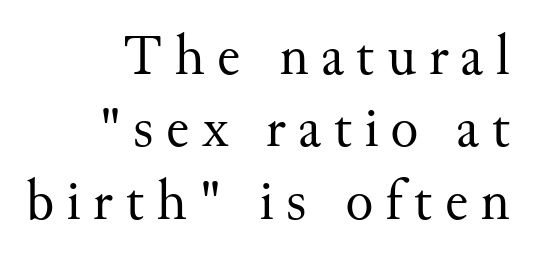
{"serif": "yes", "italic": "no", "bold": "no", "weight": "regular", "width": "normal", "stroke_contrast": "medium", "x_height": "small", "monospaced": "no", "underline": "no", "align": "right", "line_spacing": "normal", "line_spacing_ratio": 1.25, "letter_spacing": "wide", "letter_spacing_em": 0.21, "glyph_px": 58}
